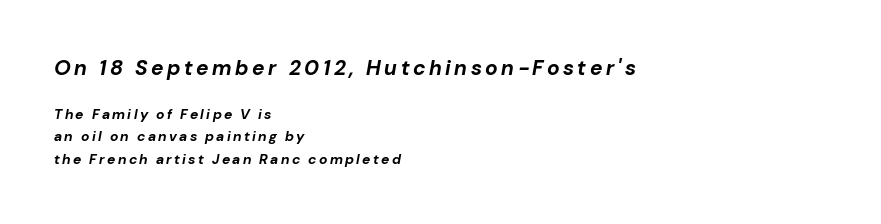
The image shows 21 px bold type, italic (leaning right); set left-aligned, normal line spacing (1.62x), not underlined; the first (top) block is 1.5x larger.
